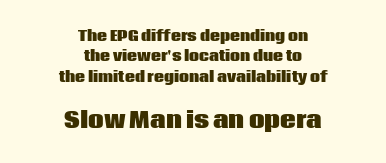
The image shows 22 px bold type, upright; set centered, normal line spacing (1.46x), normal letter spacing, not underlined; the second (bottom) block is 1.57x larger.
